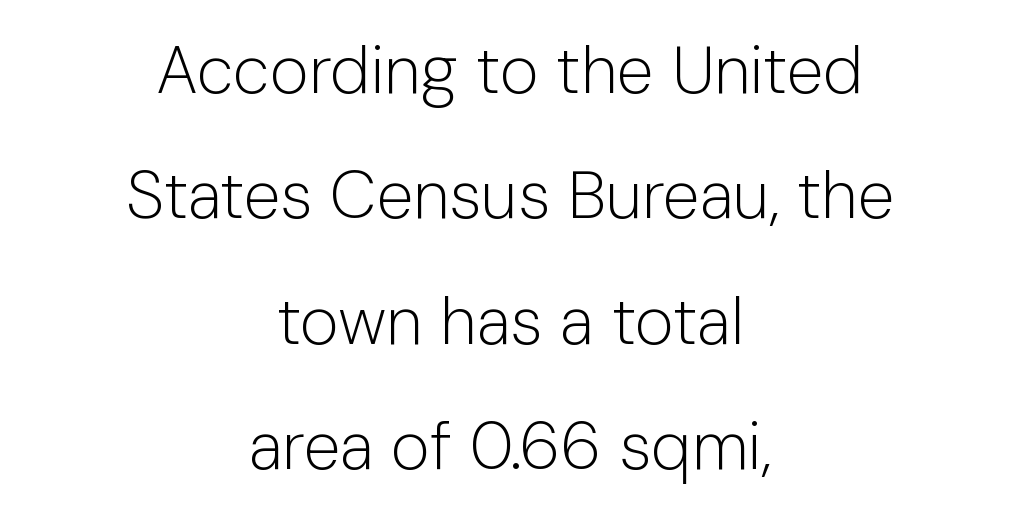
The image shows 67 px light sans-serif type, upright; set centered, line spacing 1.87x, normal letter spacing, not underlined; low stroke contrast and a medium x-height.
